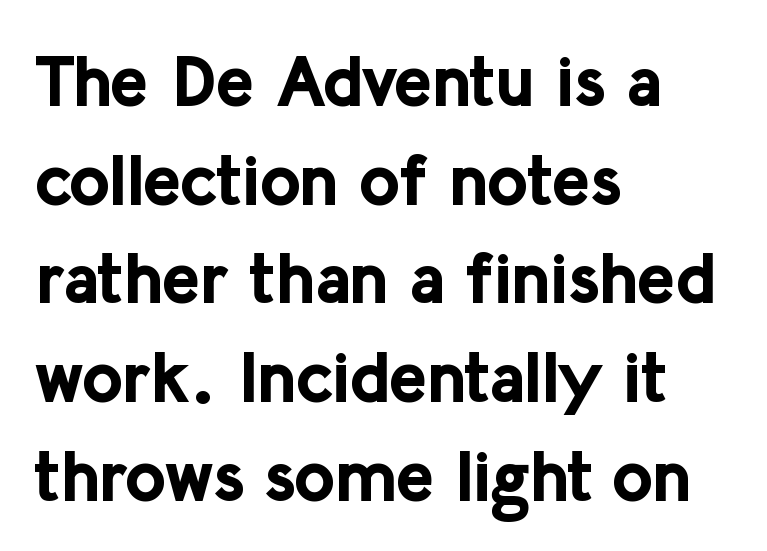
The image shows 71 px bold sans-serif type, upright; set left-aligned, normal line spacing (1.39x), normal letter spacing, not underlined; low stroke contrast and a medium x-height.
